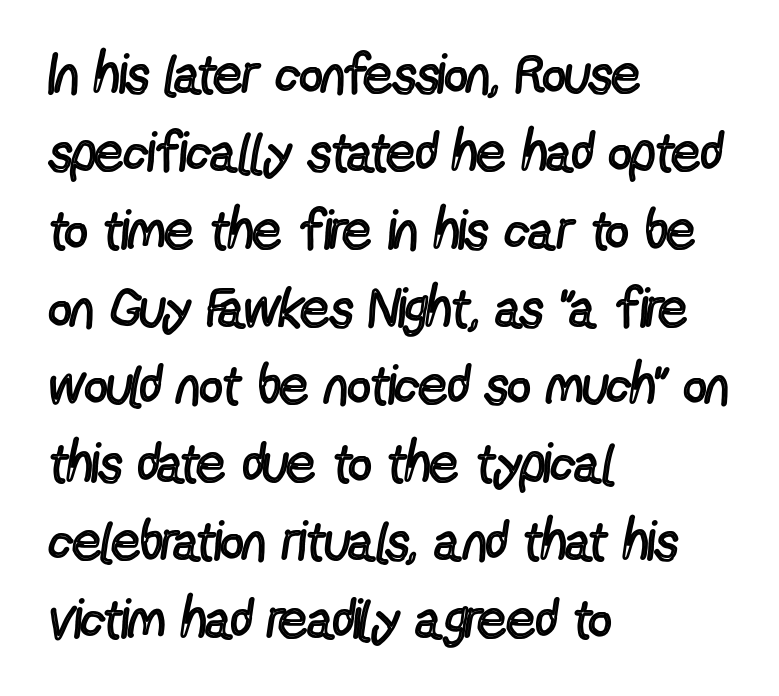
Q: Is the text bold? A: No.
Q: Is the typeface a serif or a sans-serif typeface? A: Sans-serif.
Q: Is the text underlined? A: No.
Q: How is the paragraph aligned? A: Left-aligned.
Q: Is the spacing between letters normal or unusually wide? A: Normal.
Q: Is the spacing between lines tight, normal or loose? A: Normal.
Q: Width (condensed, normal, or wide)? A: Condensed.
Q: x-height? A: Medium.
Q: Monospaced? A: No.
